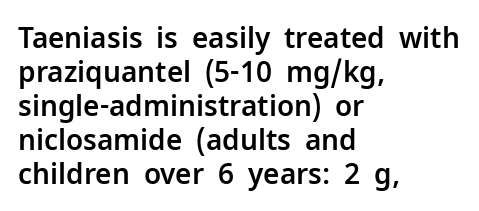
The paragraph has a hard left edge and a soft right edge. Unlike italic type, these characters show no tilt at all. The passage shown is typeset with a sans-serif family. These lines are rendered in a variable-pitch font. Only glyphs here, with clear space below each row. You could call the tracking neutral — neither tight nor loose.
